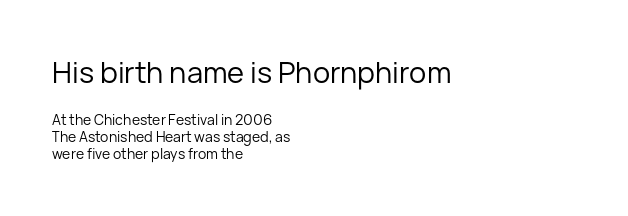
The image shows 29 px regular-weight sans-serif type, upright; set left-aligned, line spacing 1.2x, normal letter spacing, not underlined; the first (top) block is 2.07x larger; low stroke contrast and a medium x-height.
